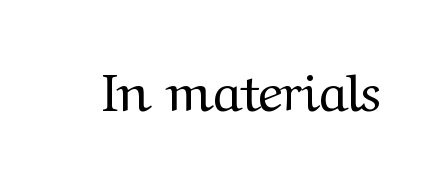
Ink coverage per letter is moderate at most. In terms of posture, this sample is upright. What kind of face is this? One with serifs. Quick note: underline off.
